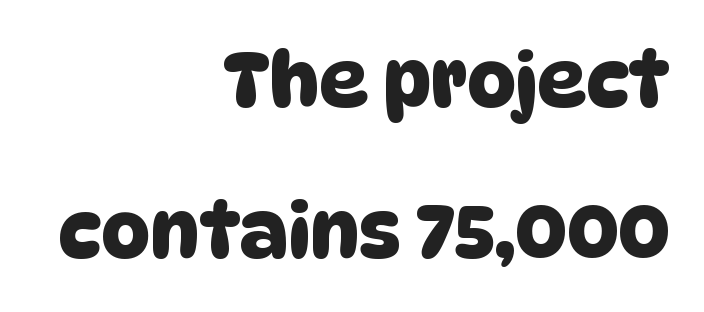
Is this a sans? Yes — the strokes have no serifs. Each word holds together tightly as a unit, with standard inter-letter gaps. Does the copy run flush right? Yes — the right margin is perfectly even. Each row of text sits above clean, open space. Compared with typical paragraphs, the rows here are farther apart. The passage shown is typed in a proportional face where columns would drift.
